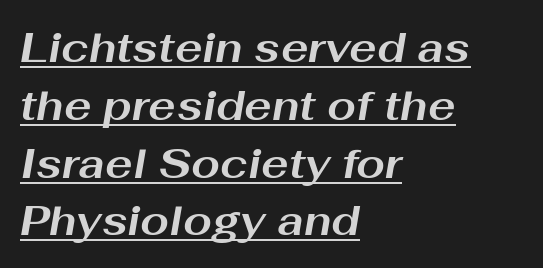
The image shows 41 px bold, wide type, italic (leaning right); set left-aligned, normal line spacing (1.41x), normal letter spacing, underlined; medium stroke contrast and a medium x-height.
